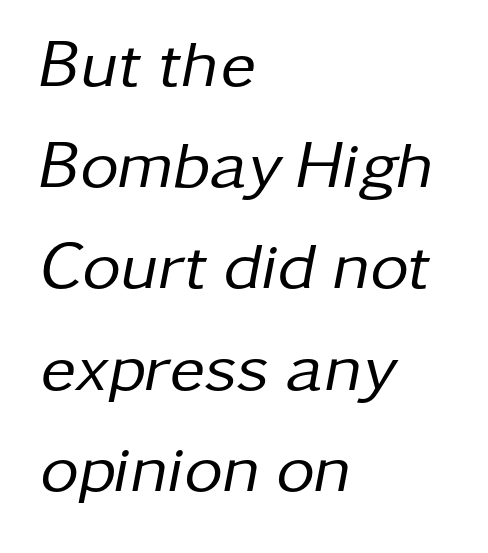
The image shows 67 px regular-weight type, italic (leaning right); set left-aligned, normal line spacing (1.51x), normal letter spacing, not underlined; low stroke contrast and a medium x-height.
